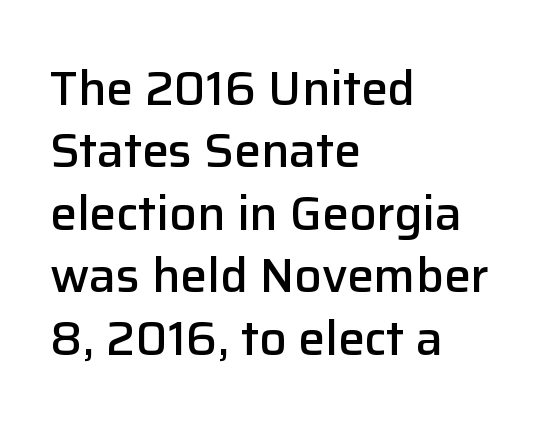
The image shows 48 px semibold sans-serif type, upright; set left-aligned, normal line spacing (1.3x), normal letter spacing, not underlined; low stroke contrast and a medium x-height.
